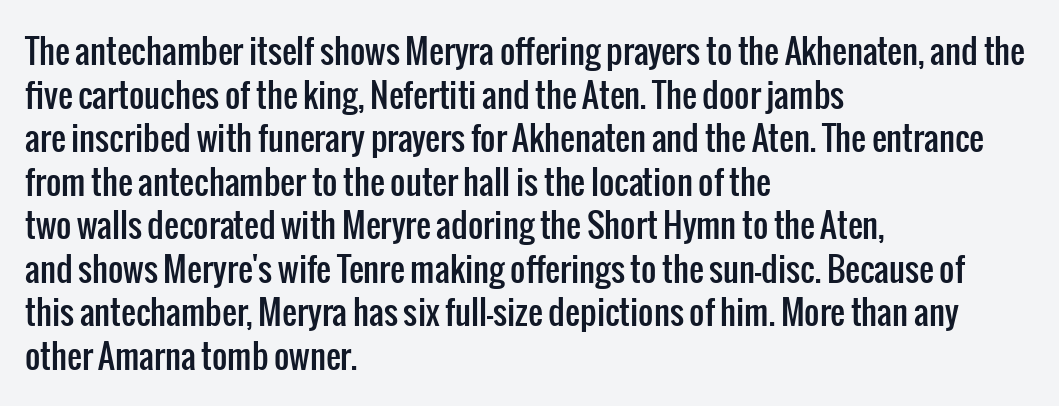
The image shows 33 px condensed sans-serif type, upright; set left-aligned, normal line spacing (1.32x), normal letter spacing, not underlined; low stroke contrast and a medium x-height.
